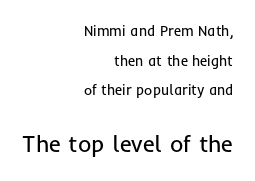
The image shows 23 px text type, upright; set right-aligned, loose line spacing (2.11x), normal letter spacing, not underlined; the second (bottom) block is 1.64x larger.
